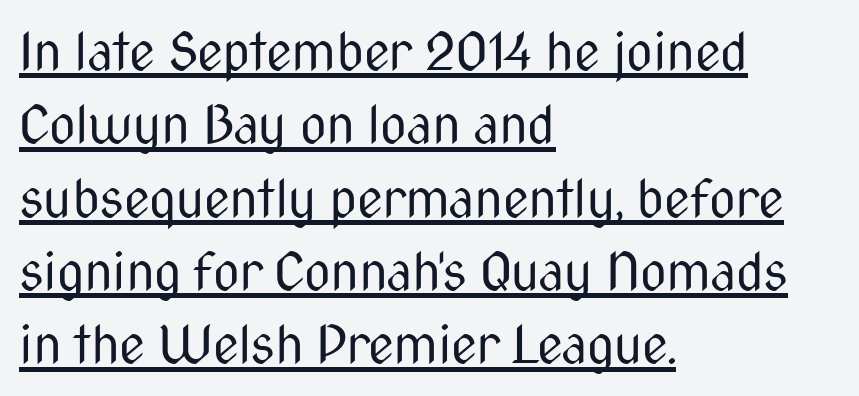
The image shows 52 px regular-weight, condensed sans-serif type, upright; set left-aligned, normal line spacing (1.41x), normal letter spacing, underlined; medium stroke contrast and a medium x-height.
